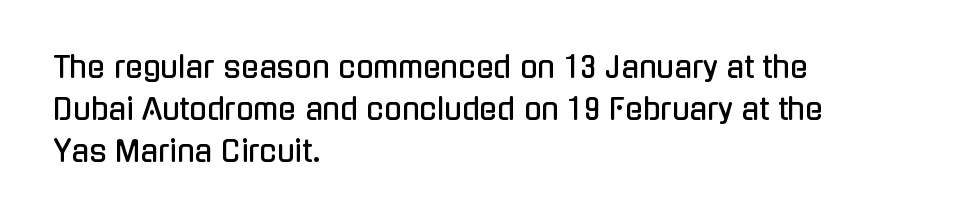
The image shows 29 px condensed sans-serif type, upright; set left-aligned, normal line spacing (1.45x), normal letter spacing, not underlined; low stroke contrast and a medium x-height.
